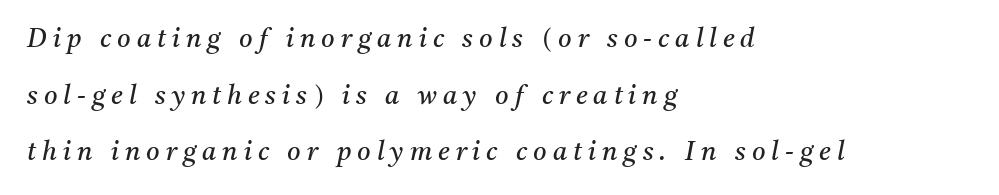
Q: Is the text bold? A: No.
Q: Is the text italic (slanted)? A: Yes, it leans right by about 11 degrees.
Q: Is the text underlined? A: No.
Q: How is the paragraph aligned? A: Left-aligned.
Q: Is the spacing between letters normal or unusually wide? A: Unusually wide.
Q: Is the spacing between lines tight, normal or loose? A: Loose.
